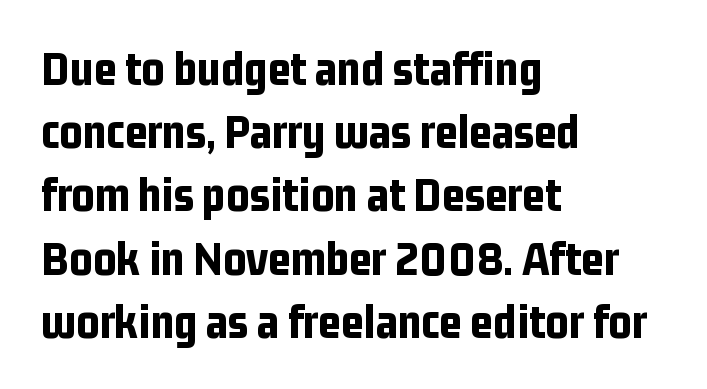
Q: Is the text bold? A: Yes.
Q: Is the text italic (slanted)? A: No, it is upright.
Q: Is the typeface a serif or a sans-serif typeface? A: Sans-serif.
Q: Is the text underlined? A: No.
Q: How is the paragraph aligned? A: Left-aligned.
Q: Is the spacing between letters normal or unusually wide? A: Normal.
Q: Is the spacing between lines tight, normal or loose? A: Normal.
Q: Width (condensed, normal, or wide)? A: Condensed.
Q: Stroke contrast? A: Low.
Q: x-height? A: Medium.
Q: Monospaced? A: No.
